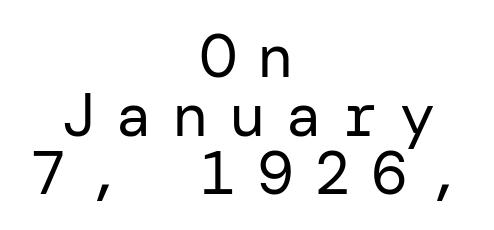
The font family rendered here belongs to the sans-serif group. Ordinary non-slanted type is in use. Reading down the column, the eye jumps only a short way to each next line. Words appear elongated and porous because spacing is wide.
